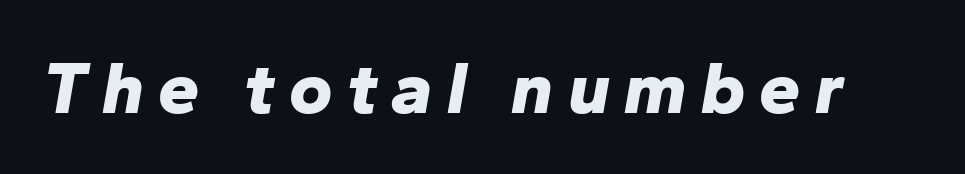
{"italic": "yes", "lean": "right", "slant_degrees": 10, "bold": "yes", "weight": "bold", "width": "normal", "stroke_contrast": "low", "x_height": "medium", "monospaced": "no", "underline": "no", "glyph_px": 74}
